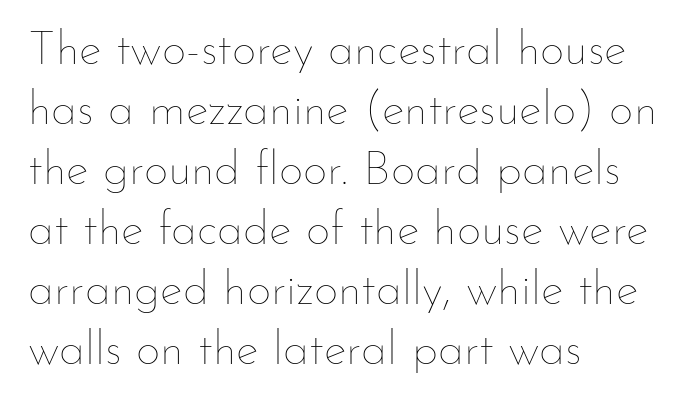
{"italic": "no", "bold": "no", "weight": "thin", "width": "normal", "stroke_contrast": "low", "x_height": "small", "monospaced": "no", "underline": "no", "align": "left", "line_spacing": "normal", "line_spacing_ratio": 1.25, "letter_spacing": "normal", "letter_spacing_em": 0.0, "glyph_px": 48}
